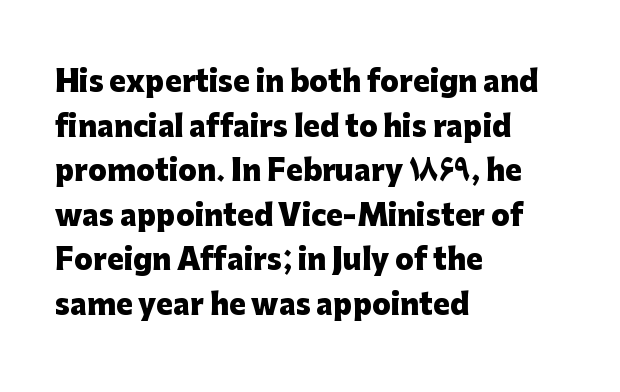
Q: Is the text bold? A: Yes.
Q: Is the text italic (slanted)? A: No, it is upright.
Q: Is the typeface a serif or a sans-serif typeface? A: Sans-serif.
Q: Is the text underlined? A: No.
Q: How is the paragraph aligned? A: Left-aligned.
Q: Is the spacing between letters normal or unusually wide? A: Normal.
Q: Is the spacing between lines tight, normal or loose? A: Normal.
Q: Width (condensed, normal, or wide)? A: Normal.
Q: Stroke contrast? A: Low.
Q: x-height? A: Medium.
Q: Monospaced? A: No.
